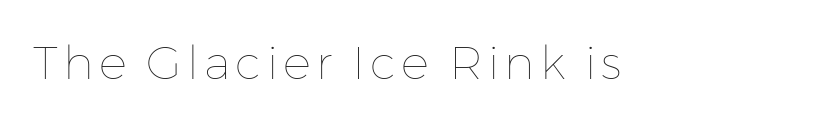
Q: Is the text bold? A: No.
Q: Is the text italic (slanted)? A: No, it is upright.
Q: Is the text underlined? A: No.
Q: Width (condensed, normal, or wide)? A: Normal.
Q: Stroke contrast? A: Low.
Q: x-height? A: Medium.
Q: Monospaced? A: No.
